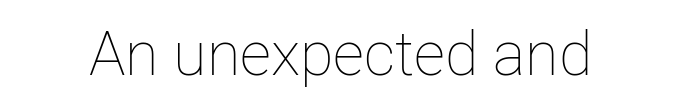
The image shows 61 px thin type, upright; set normal letter spacing, not underlined; low stroke contrast and a medium x-height.
